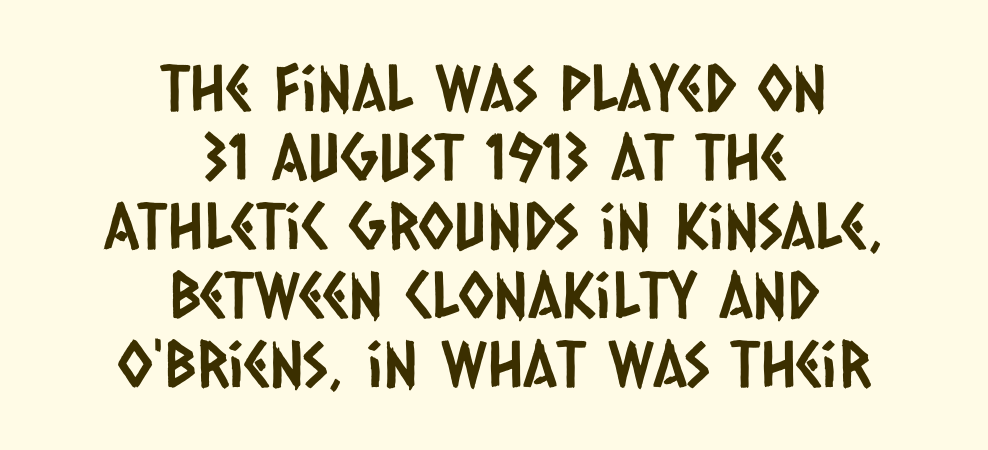
The image shows 64 px condensed sans-serif type; set centered, tight line spacing (1.08x), normal letter spacing, not underlined; low stroke contrast and a large x-height.
